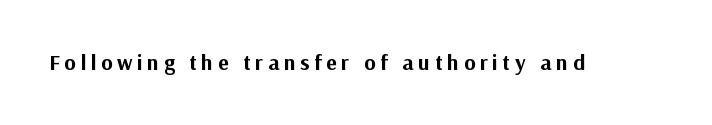
{"italic": "no", "bold": "yes", "underline": "no", "letter_spacing": "wide", "letter_spacing_em": 0.21, "glyph_px": 22}
